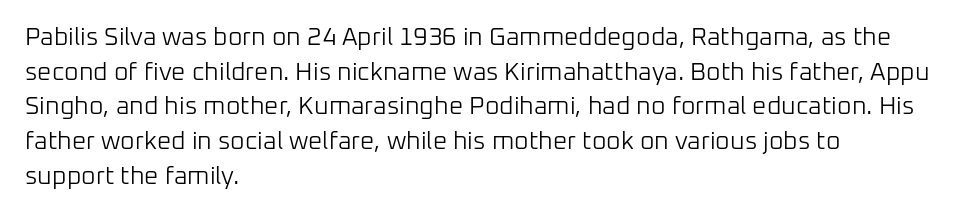
{"italic": "no", "bold": "no", "underline": "no", "align": "left", "line_spacing": "normal", "line_spacing_ratio": 1.39, "letter_spacing": "normal", "letter_spacing_em": 0.0, "glyph_px": 25}
